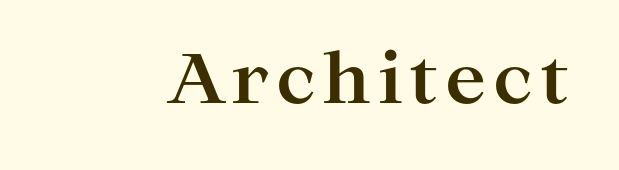
Bold? Absolutely — the strokes are thick and heavy. The foot of each line stays bare and open. Varying glyph widths throughout — classic text-font behaviour. The passage shown is typeset with a serif family. In terms of posture, this sample is upright.
